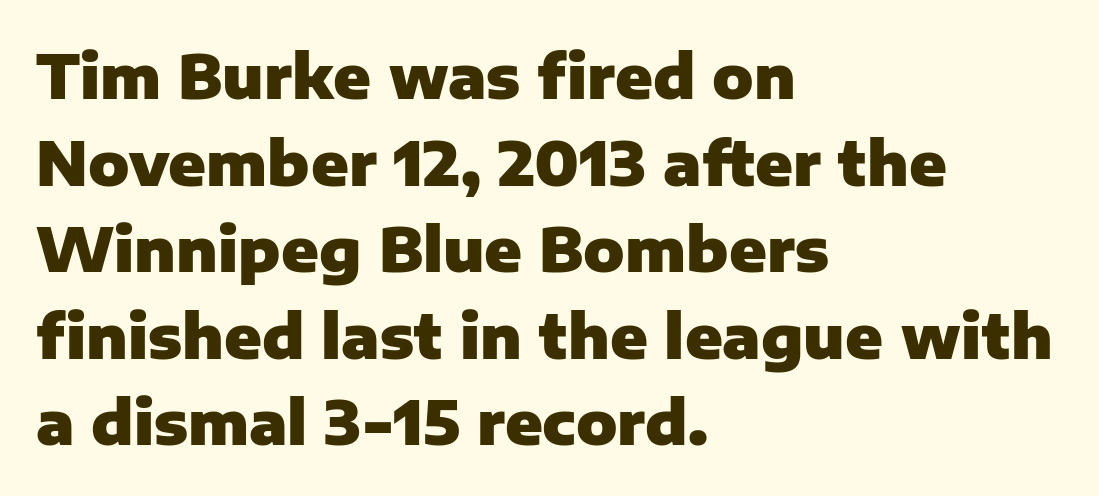
The image shows 61 px heavy sans-serif type, upright; set left-aligned, normal line spacing (1.42x), normal letter spacing, not underlined; low stroke contrast and a medium x-height.
